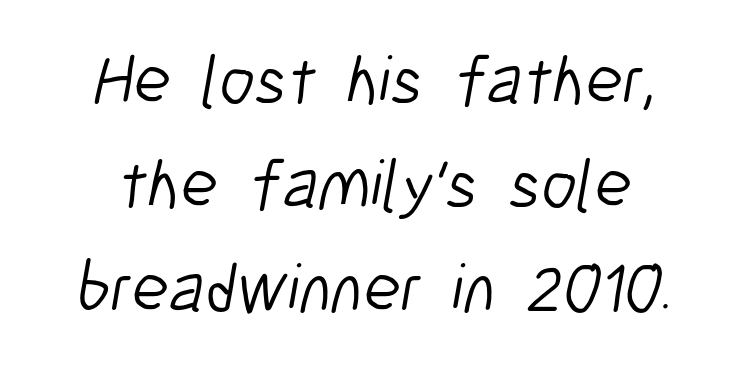
The weight would be labelled regular, book, light, or lighter still. The face used here is proportionally spaced, like ordinary book or web type. Has an underline been added? It has not. These lines sit exactly where default settings would place them.
